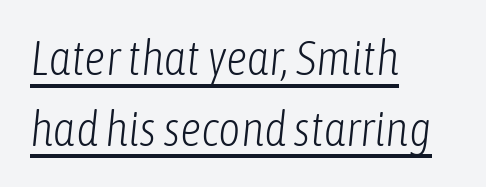
The image shows 48 px light, condensed type, italic (leaning right); set left-aligned, normal line spacing (1.47x), normal letter spacing, underlined; low stroke contrast and a medium x-height.
